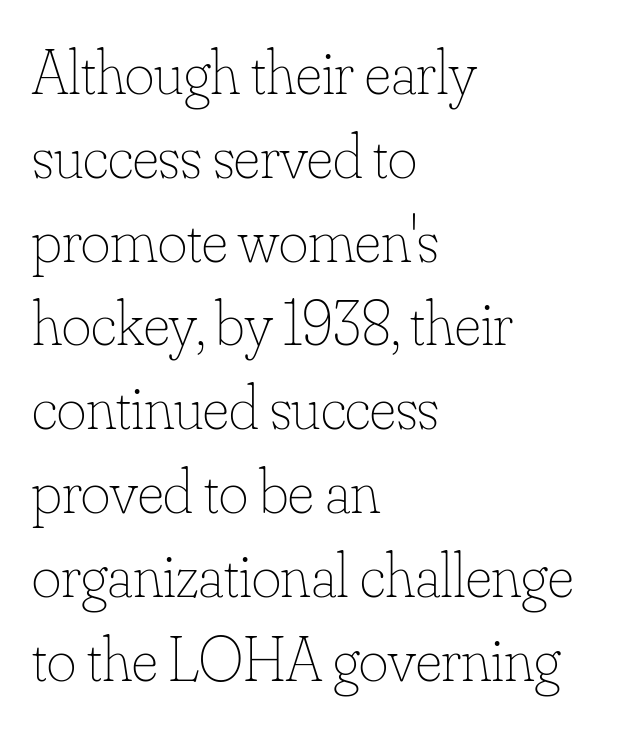
The image shows 63 px thin type, upright; set left-aligned, normal line spacing (1.33x), normal letter spacing, not underlined; low stroke contrast and a small x-height.
